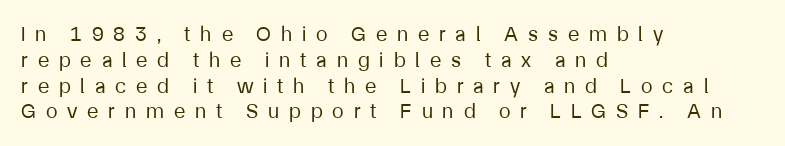
{"italic": "no", "bold": "no", "underline": "no", "align": "left", "line_spacing_ratio": 1.23, "letter_spacing": "wide", "letter_spacing_em": 0.47, "glyph_px": 21}
